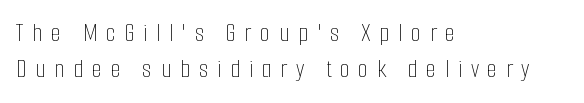
The image shows 27 px text type, upright; set left-aligned, normal line spacing (1.35x), unusually wide letter spacing (+0.31 em), not underlined.
